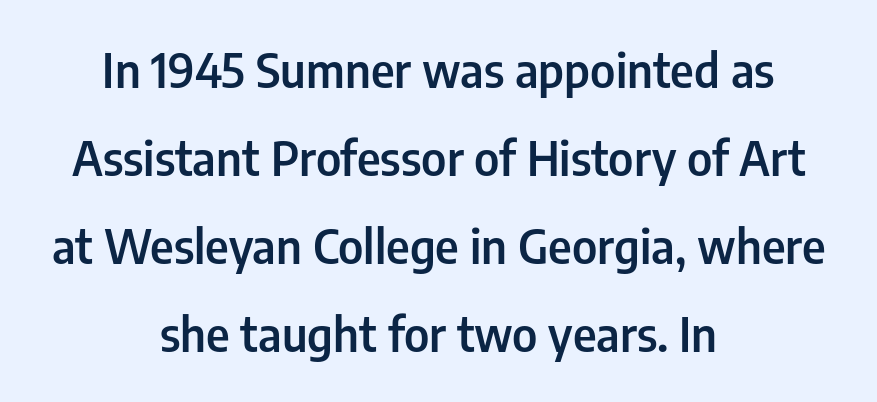
Typographic density is moderately raised because the face is semibold. Characters follow at the spacing the type designer built in. Grotesque or geometric, the face here clearly has no serifs. Italic: no, the glyphs are upright roman. Proportional: the letters do not fall into vertical columns. One-word summary of the alignment: center.
